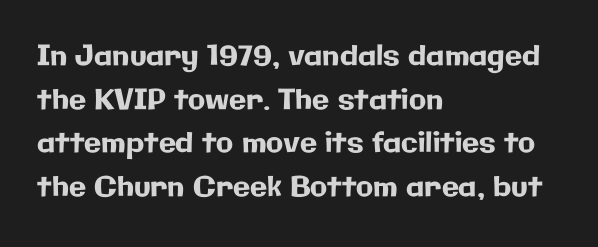
Q: Is the text italic (slanted)? A: No, it is upright.
Q: Is the typeface a serif or a sans-serif typeface? A: Sans-serif.
Q: Is the text underlined? A: No.
Q: How is the paragraph aligned? A: Left-aligned.
Q: Is the spacing between letters normal or unusually wide? A: Normal.
Q: Is the spacing between lines tight, normal or loose? A: Normal.
Q: Width (condensed, normal, or wide)? A: Normal.
Q: Stroke contrast? A: Low.
Q: x-height? A: Medium.
Q: Monospaced? A: No.
